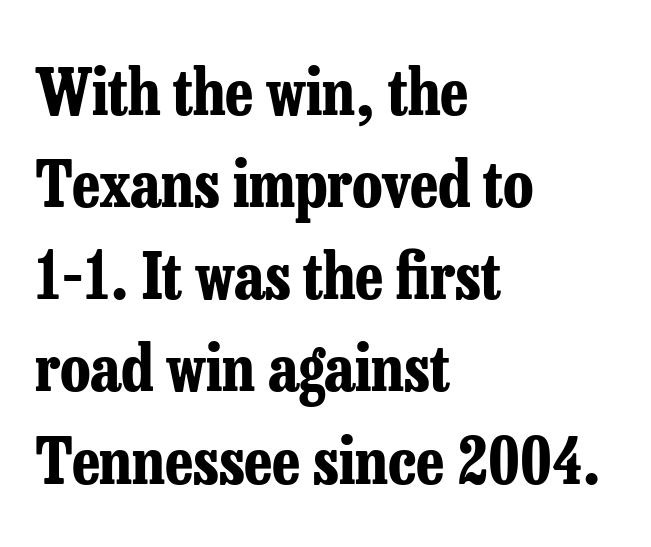
{"serif": "yes", "italic": "no", "bold": "yes", "weight": "bold", "width": "condensed", "stroke_contrast": "low", "x_height": "medium", "monospaced": "no", "underline": "no", "align": "left", "line_spacing": "normal", "line_spacing_ratio": 1.44, "letter_spacing": "normal", "letter_spacing_em": 0.0, "glyph_px": 64}
